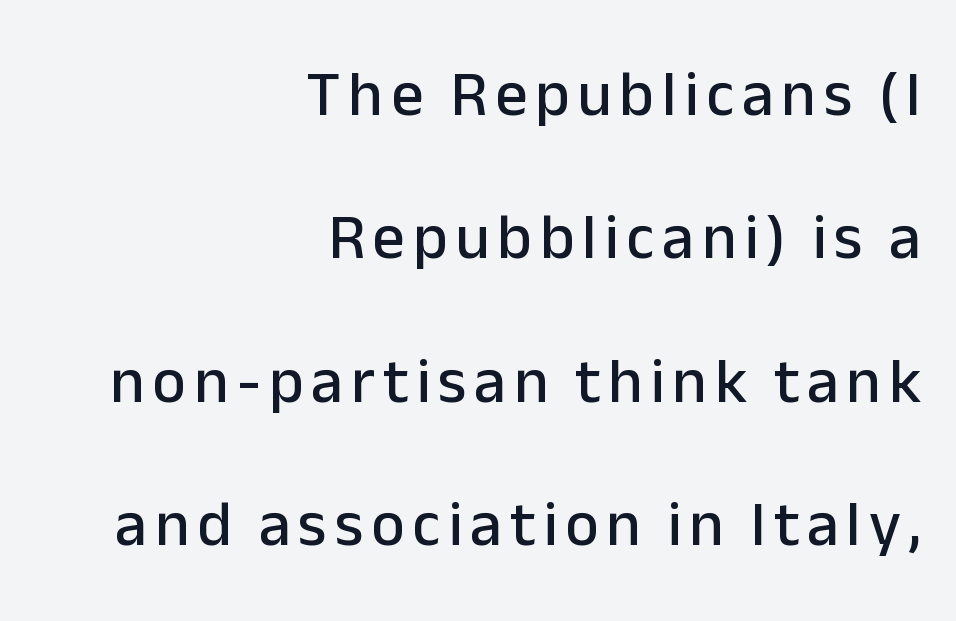
The image shows 64 px sans-serif type, upright; set right-aligned, loose line spacing (2.24x), not underlined; low stroke contrast and a medium x-height.
